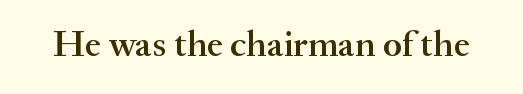
{"serif": "yes", "italic": "no", "bold": "semi", "weight": "semibold", "width": "normal", "stroke_contrast": "medium", "x_height": "small", "monospaced": "no", "underline": "no", "letter_spacing": "normal", "letter_spacing_em": 0.0, "glyph_px": 37}
